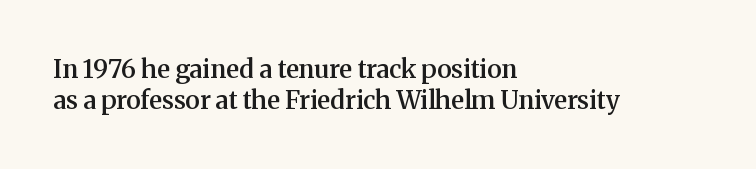
The image shows 25 px text type, upright; set left-aligned, line spacing 1.24x, normal letter spacing, not underlined.
